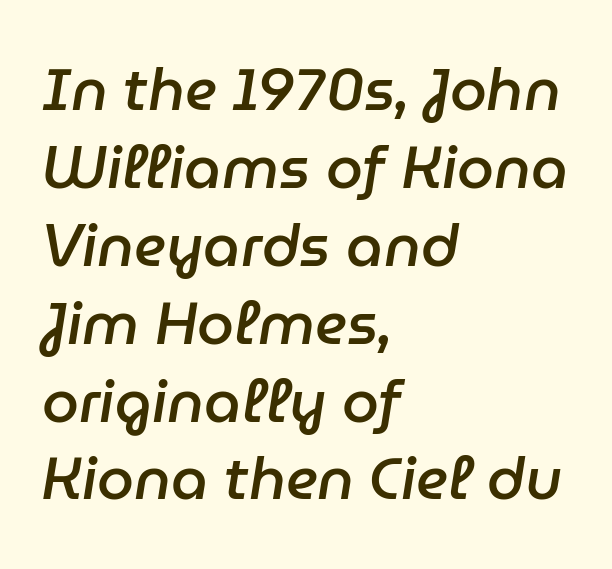
Q: Is the text bold? A: Semi-bold.
Q: Is the text italic (slanted)? A: Yes, it leans right by about 9 degrees.
Q: Is the text underlined? A: No.
Q: How is the paragraph aligned? A: Left-aligned.
Q: Is the spacing between letters normal or unusually wide? A: Normal.
Q: Is the spacing between lines tight, normal or loose? A: Normal.
Q: Width (condensed, normal, or wide)? A: Normal.
Q: Stroke contrast? A: Low.
Q: x-height? A: Medium.
Q: Monospaced? A: No.
